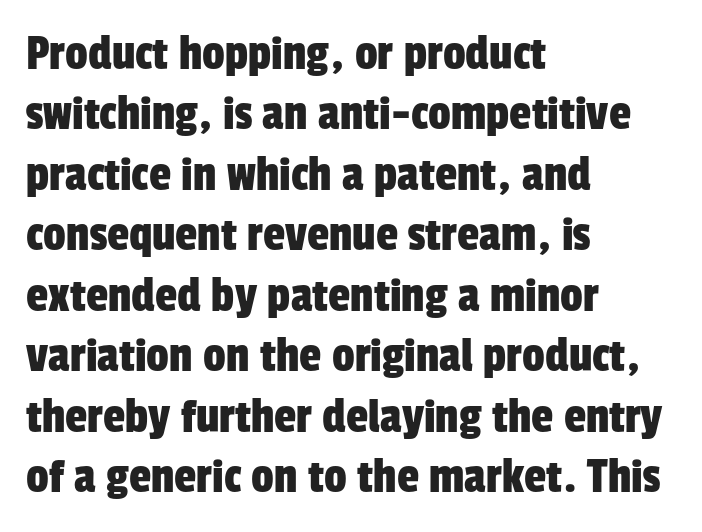
The letters advance in unequal steps, a hallmark of proportional type. The face used here is rendered with its standard letterfit. The space directly below the letters is spotless. If you drew a ruler down the left edge, every line would touch it.
